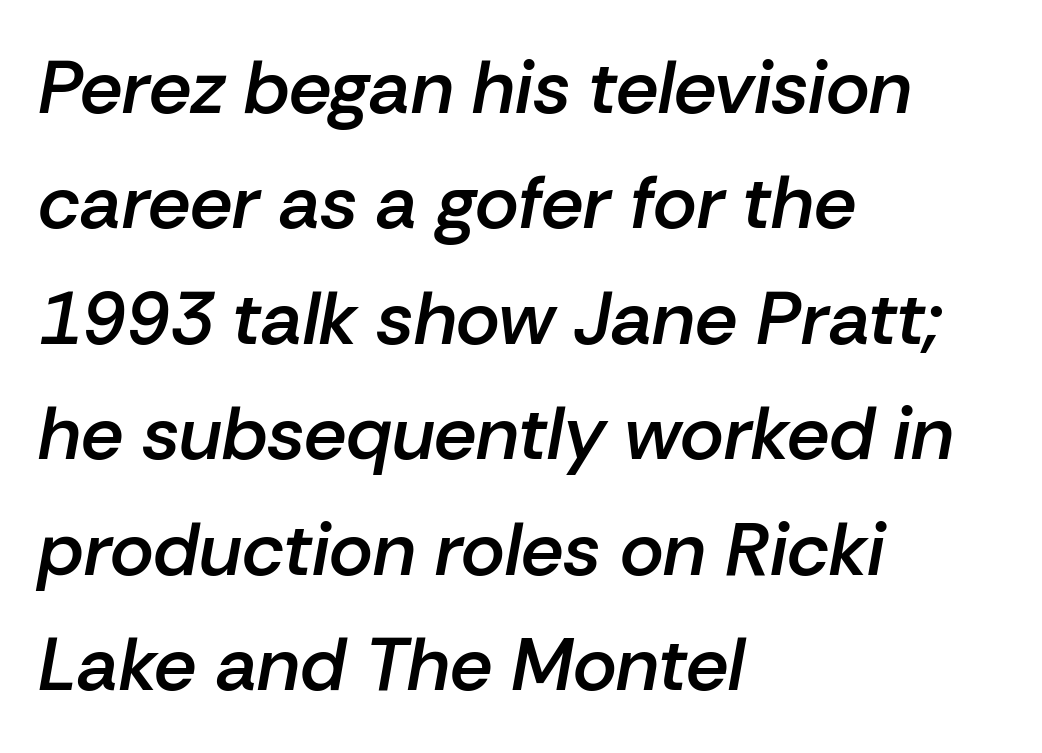
{"italic": "yes", "lean": "right", "slant_degrees": 10, "bold": "semi", "weight": "semibold", "width": "normal", "stroke_contrast": "low", "x_height": "medium", "monospaced": "no", "underline": "no", "align": "left", "line_spacing": "normal", "line_spacing_ratio": 1.54, "letter_spacing": "normal", "letter_spacing_em": 0.0, "glyph_px": 75}
